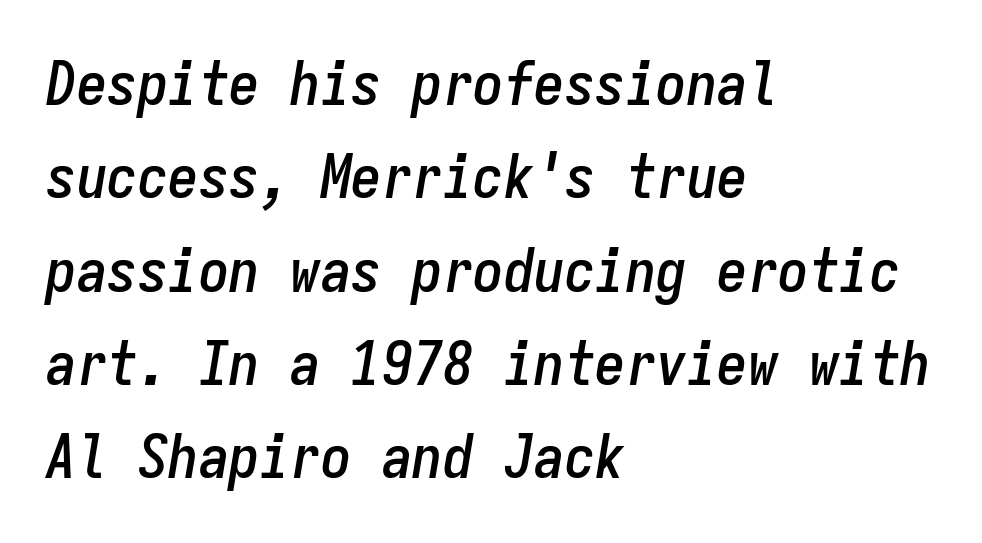
The image shows 61 px condensed type, italic (leaning right), monospaced; set left-aligned, normal line spacing (1.53x), normal letter spacing, not underlined; low stroke contrast and a medium x-height.
